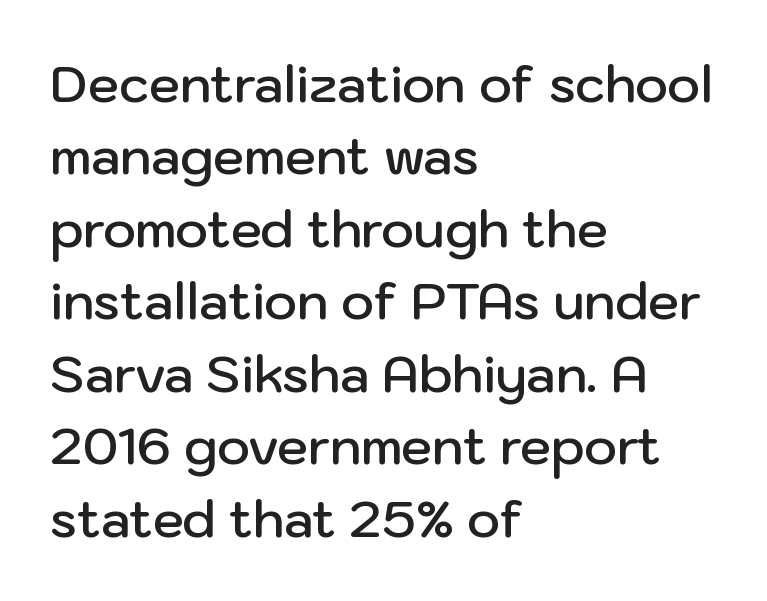
The image shows 50 px semibold sans-serif type, upright; set left-aligned, normal line spacing (1.45x), normal letter spacing, not underlined; low stroke contrast and a medium x-height.
